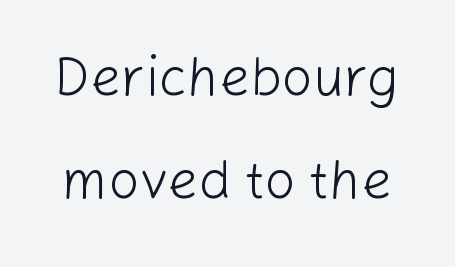
The weight would be labelled regular, book, light, or lighter still. This sample has the flowing, uneven cadence of proportional lettering. Letter spacing: default. Unmarked baselines from the first word to the last. Nope, not italic — everything's standing straight. The letters carry no serifs — their stems end cleanly without finishing strokes.
